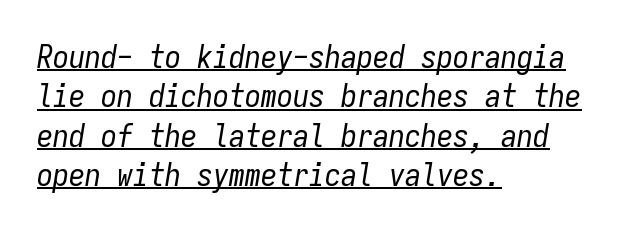
Q: Is the text bold? A: No.
Q: Is the text italic (slanted)? A: Yes, it leans right by about 9 degrees.
Q: Is the text underlined? A: Yes.
Q: How is the paragraph aligned? A: Left-aligned.
Q: Is the spacing between letters normal or unusually wide? A: Normal.
Q: Width (condensed, normal, or wide)? A: Condensed.
Q: Stroke contrast? A: Low.
Q: x-height? A: Medium.
Q: Monospaced? A: Yes.
